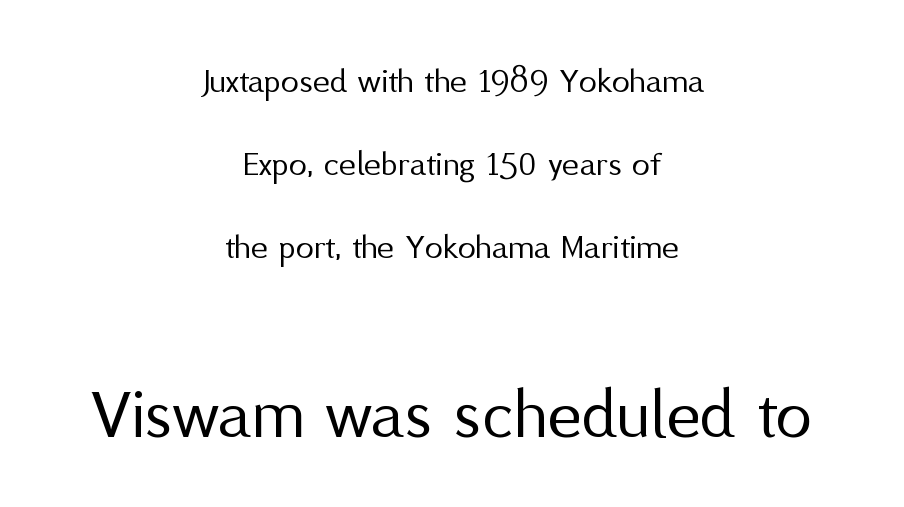
Q: Is the text bold? A: No.
Q: Is the text italic (slanted)? A: No, it is upright.
Q: Is the typeface a serif or a sans-serif typeface? A: Sans-serif.
Q: Is the text underlined? A: No.
Q: How is the paragraph aligned? A: Centered.
Q: Is the spacing between letters normal or unusually wide? A: Normal.
Q: Is the spacing between lines tight, normal or loose? A: Loose.
Q: Which block of text is set in a larger size, the first (top) or the second (bottom)? A: The second (bottom) one.
Q: Width (condensed, normal, or wide)? A: Normal.
Q: Stroke contrast? A: Medium.
Q: x-height? A: Medium.
Q: Monospaced? A: No.
